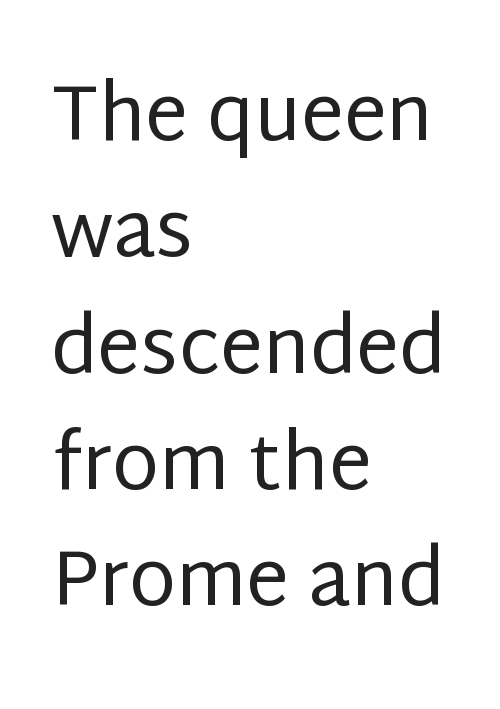
The image shows 77 px regular-weight sans-serif type, upright; set left-aligned, normal line spacing (1.51x), normal letter spacing, not underlined; low stroke contrast and a large x-height.
